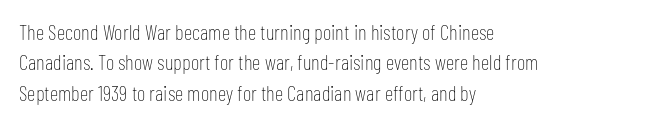
The image shows 21 px text type, upright; set left-aligned, normal line spacing (1.45x), normal letter spacing, not underlined.
